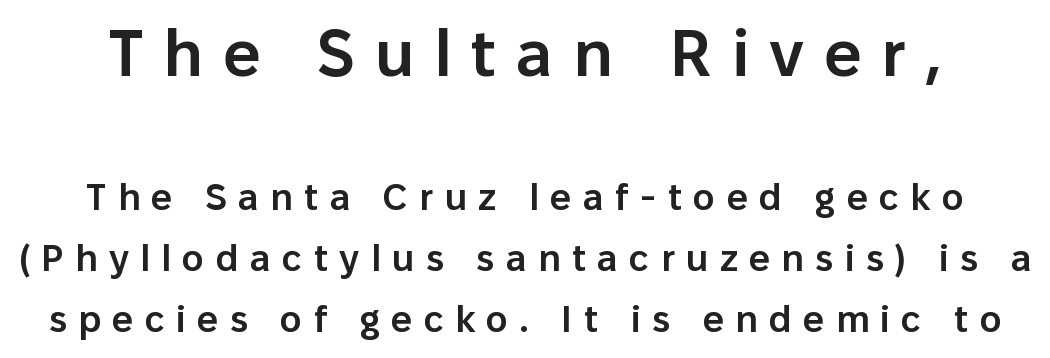
This rendering employs a face without finishing strokes, i.e., a sans-serif. Notice the strokes are somewhat thickened but not fully heavy: this is a semibold. Is this a fixed-width face? No — the glyphs have proportional, varying widths. A typesetter would call this heavily tracked-out type. The initial chunk of copy outweighs the following chunk in type size.
